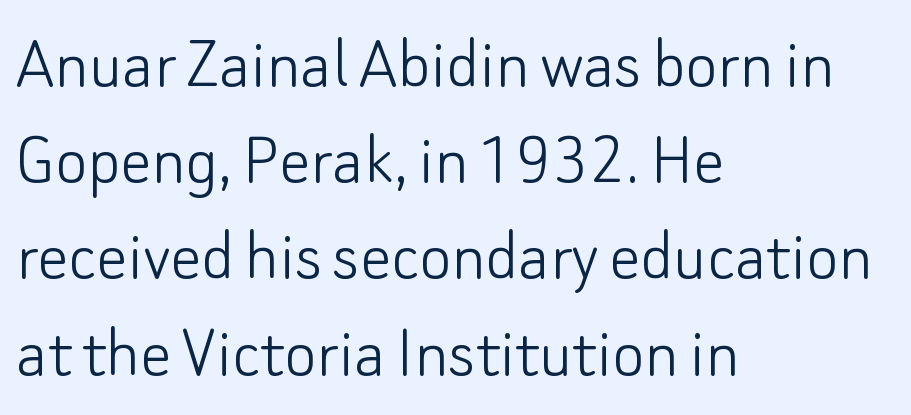
Proportional: the letters do not fall into vertical columns. Has an underline been added? It has not. Posture: straight, roman, zero tilt. The setting favours the left margin, as ordinary paragraphs usually do.
